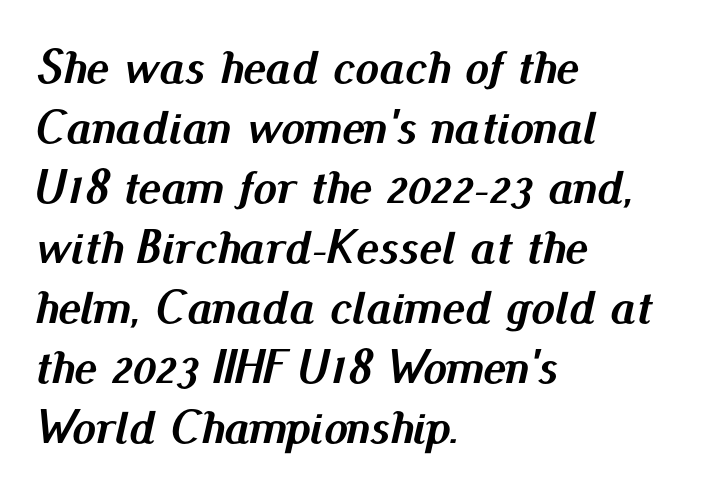
Q: Is the text bold? A: Yes.
Q: Is the text italic (slanted)? A: Yes, it leans right by about 13 degrees.
Q: Is the text underlined? A: No.
Q: How is the paragraph aligned? A: Left-aligned.
Q: Is the spacing between letters normal or unusually wide? A: Normal.
Q: Is the spacing between lines tight, normal or loose? A: Normal.
Q: Width (condensed, normal, or wide)? A: Normal.
Q: Stroke contrast? A: Medium.
Q: x-height? A: Small.
Q: Monospaced? A: No.
